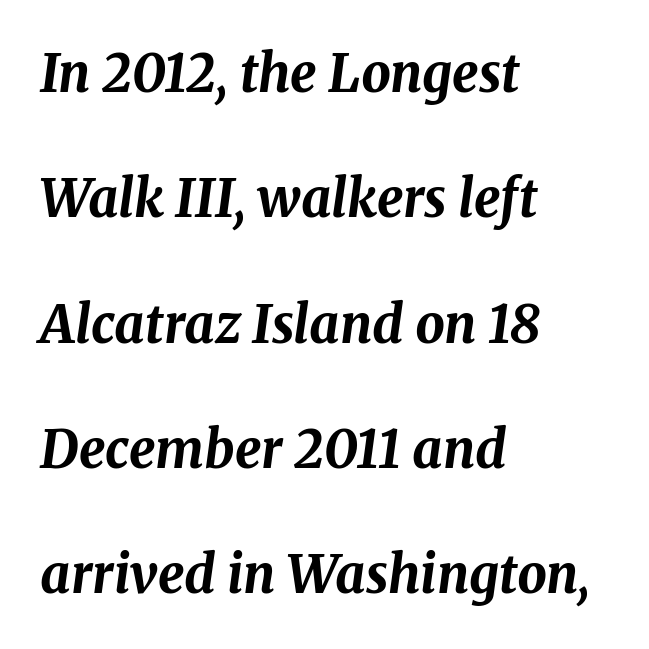
The image shows 52 px bold type, italic (leaning right); set left-aligned, loose line spacing (2.41x), normal letter spacing, not underlined; medium stroke contrast and a medium x-height.
